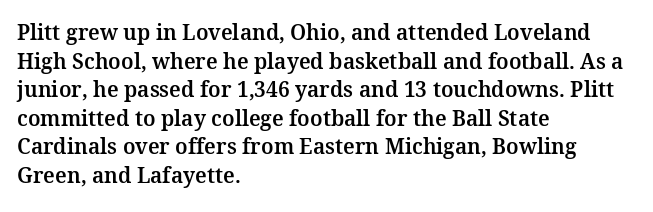
{"italic": "no", "underline": "no", "align": "left", "line_spacing": "normal", "line_spacing_ratio": 1.36, "letter_spacing": "normal", "letter_spacing_em": 0.0, "glyph_px": 21}
